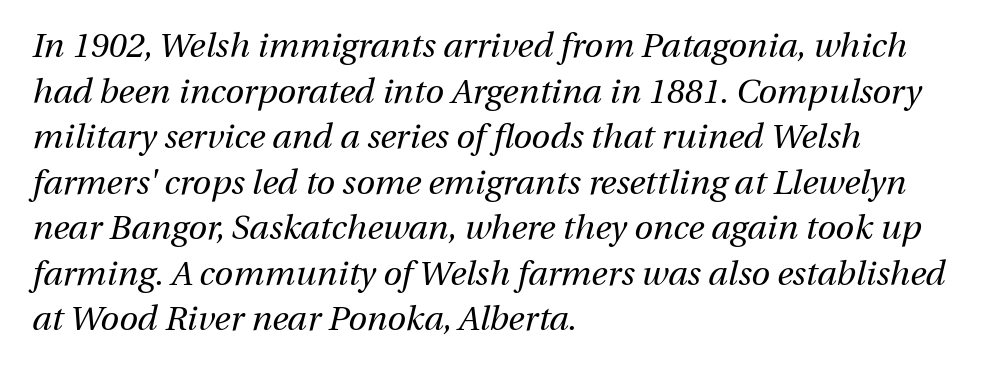
Q: Is the text bold? A: No.
Q: Is the text italic (slanted)? A: Yes, it leans right by about 13 degrees.
Q: Is the text underlined? A: No.
Q: How is the paragraph aligned? A: Left-aligned.
Q: Is the spacing between letters normal or unusually wide? A: Normal.
Q: Is the spacing between lines tight, normal or loose? A: Normal.
Q: Width (condensed, normal, or wide)? A: Normal.
Q: Stroke contrast? A: Medium.
Q: x-height? A: Medium.
Q: Monospaced? A: No.
